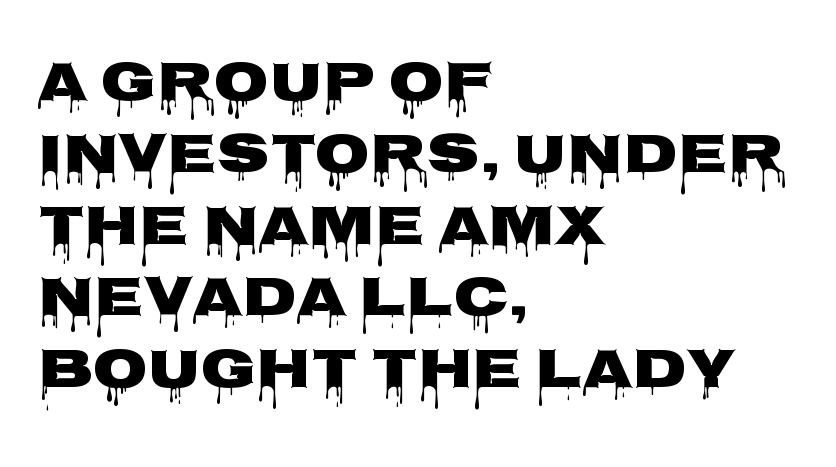
The image shows 57 px heavy, wide sans-serif type, upright; set left-aligned, normal line spacing (1.26x), normal letter spacing, not underlined; low stroke contrast and a large x-height.
